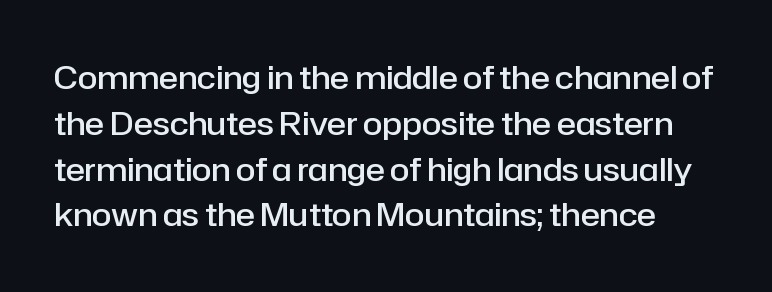
Q: Is the text bold? A: Semi-bold.
Q: Is the text italic (slanted)? A: No, it is upright.
Q: Is the typeface a serif or a sans-serif typeface? A: Sans-serif.
Q: Is the text underlined? A: No.
Q: Is the spacing between letters normal or unusually wide? A: Normal.
Q: Is the spacing between lines tight, normal or loose? A: Normal.
Q: Width (condensed, normal, or wide)? A: Normal.
Q: Stroke contrast? A: Low.
Q: x-height? A: Medium.
Q: Monospaced? A: No.
